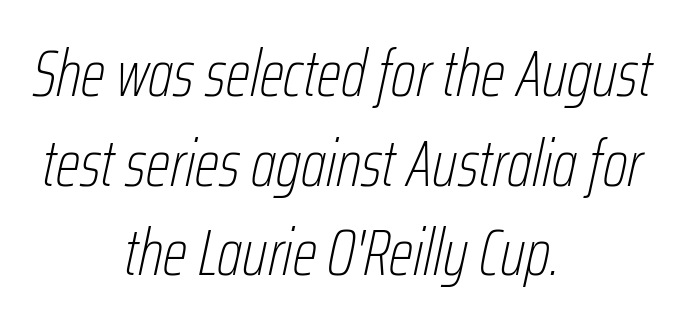
Q: Is the text bold? A: No.
Q: Is the text italic (slanted)? A: Yes, it leans right by about 12 degrees.
Q: Is the text underlined? A: No.
Q: How is the paragraph aligned? A: Centered.
Q: Is the spacing between letters normal or unusually wide? A: Normal.
Q: Is the spacing between lines tight, normal or loose? A: Normal.
Q: Width (condensed, normal, or wide)? A: Condensed.
Q: Stroke contrast? A: Low.
Q: x-height? A: Medium.
Q: Monospaced? A: No.
